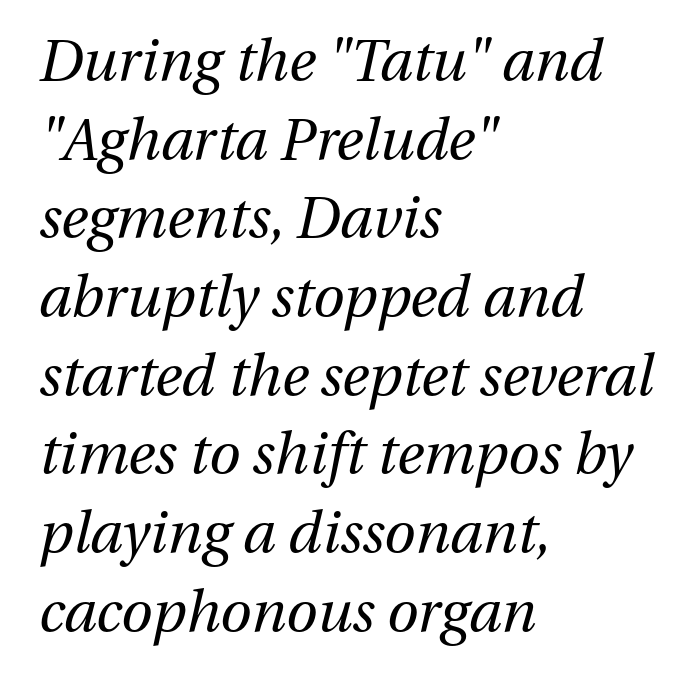
Q: Is the text bold? A: No.
Q: Is the text italic (slanted)? A: Yes, it leans right by about 13 degrees.
Q: Is the text underlined? A: No.
Q: How is the paragraph aligned? A: Left-aligned.
Q: Is the spacing between letters normal or unusually wide? A: Normal.
Q: Is the spacing between lines tight, normal or loose? A: Normal.
Q: Width (condensed, normal, or wide)? A: Normal.
Q: Stroke contrast? A: Medium.
Q: x-height? A: Medium.
Q: Monospaced? A: No.
